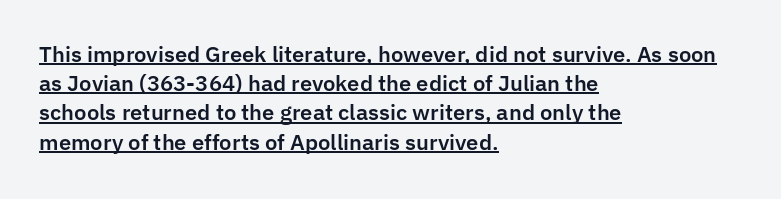
{"italic": "no", "underline": "yes", "align": "left", "line_spacing": "normal", "line_spacing_ratio": 1.39, "letter_spacing": "normal", "letter_spacing_em": 0.0, "glyph_px": 21}
